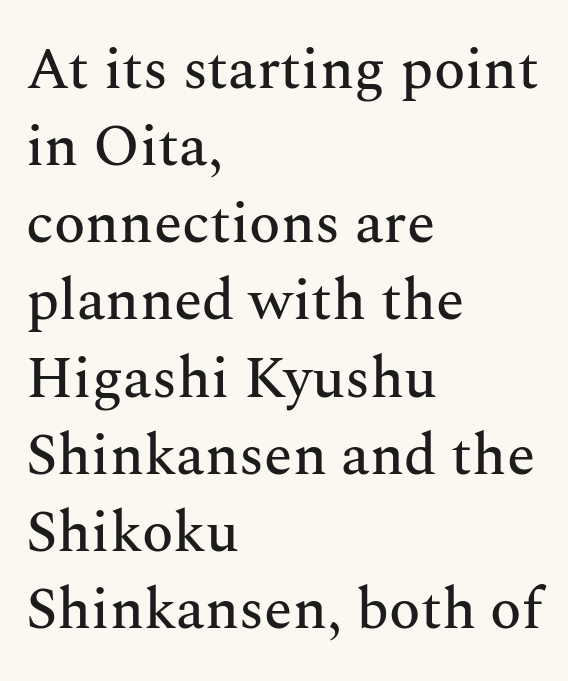
The designer went with a serif here, giving each stem small feet. Beneath every word, the page is bare. Regarding leading, the lines here are spaced in the standard way. The letterforms sit shoulder to shoulder at normal distance.
